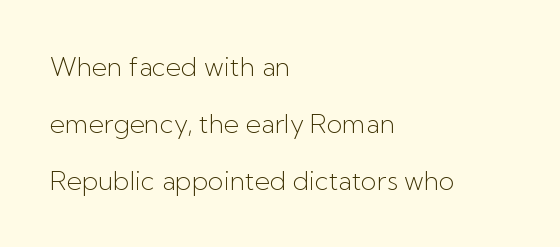
Each stroke keeps to a modest, everyday thickness or less. The words here are not underlined. The typography opts for an upright posture over an oblique one. The ragged edge is on the right, which tells us the setting is flush left. Nothing unusual about the tracking: characters are spaced as the font intends.
